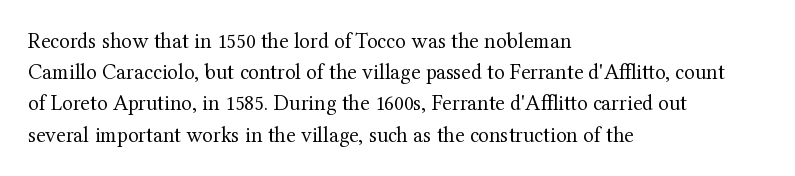
Every row of glyphs begins at an identical x-position on the left. The typesetting does not lean heavy: it is not bold. One glance says typical: line gaps are just what's usual. Underlining? Definitely not there.
